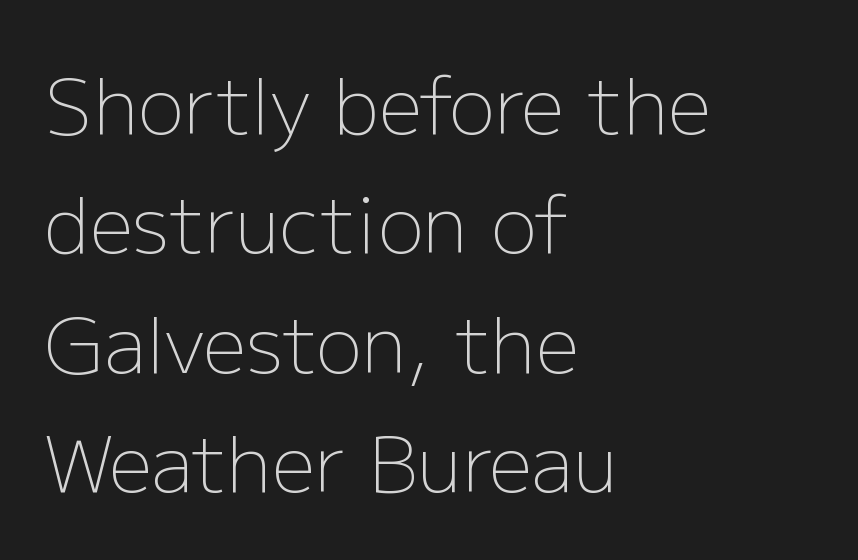
Each word holds together tightly as a unit, with standard inter-letter gaps. Regarding serifs, this sample does without them. These lines sit exactly where default settings would place them. The foot of each line stays bare and open. The face used here is proportionally spaced, like ordinary book or web type. Casual observation: everything's shoved over to the left.
